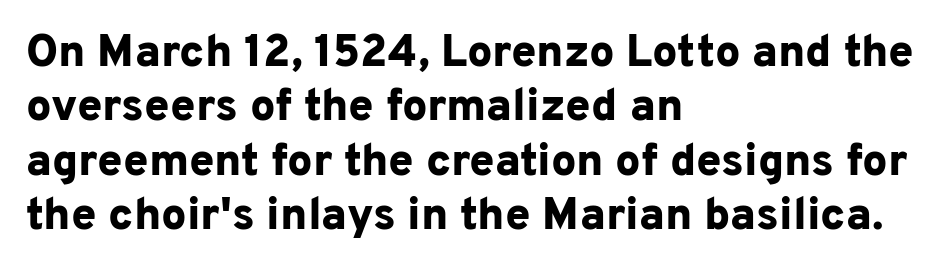
Q: Is the text bold? A: Yes.
Q: Is the text italic (slanted)? A: No, it is upright.
Q: Is the typeface a serif or a sans-serif typeface? A: Sans-serif.
Q: Is the text underlined? A: No.
Q: How is the paragraph aligned? A: Left-aligned.
Q: Is the spacing between letters normal or unusually wide? A: Normal.
Q: Width (condensed, normal, or wide)? A: Normal.
Q: Stroke contrast? A: Low.
Q: x-height? A: Medium.
Q: Monospaced? A: No.
